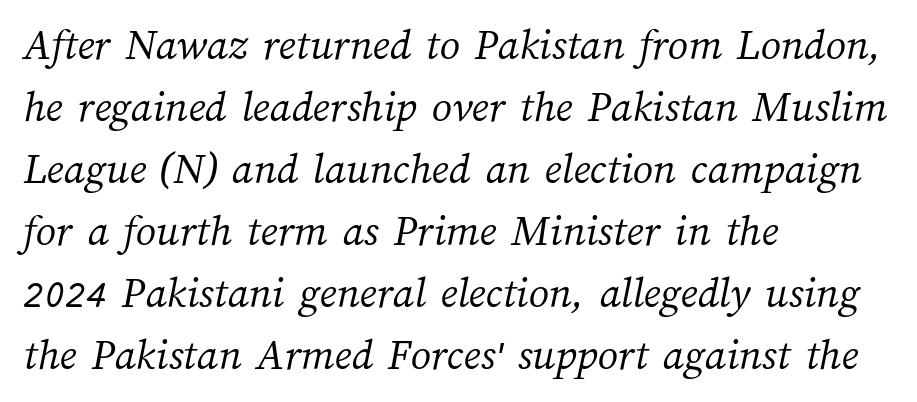
{"bold": "no", "weight": "light", "width": "normal", "stroke_contrast": "medium", "x_height": "medium", "monospaced": "no", "underline": "no", "align": "left", "line_spacing": "normal", "line_spacing_ratio": 1.38, "letter_spacing": "normal", "letter_spacing_em": 0.0, "glyph_px": 45}
